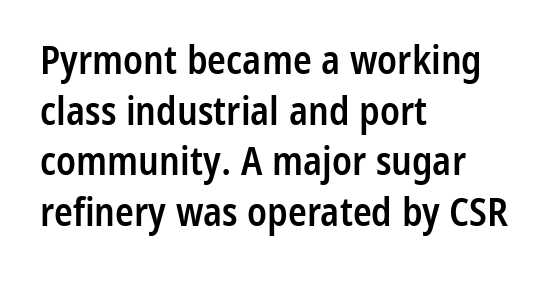
{"serif": "no", "italic": "no", "bold": "semi", "weight": "semibold", "width": "condensed", "stroke_contrast": "low", "x_height": "medium", "monospaced": "no", "underline": "no", "align": "left", "line_spacing": "normal", "line_spacing_ratio": 1.3, "letter_spacing": "normal", "letter_spacing_em": 0.0, "glyph_px": 39}
